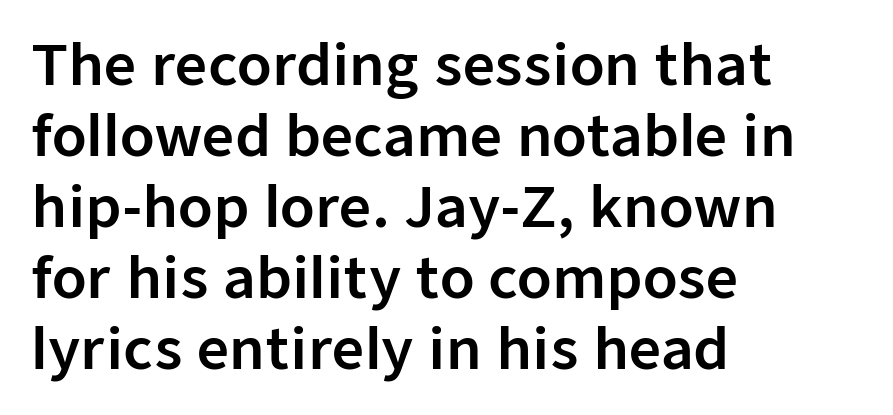
Serif or sans? Sans — the stroke terminals are bare. The passage is arranged the way most books set body copy — flush left. Every character sits straight up, as roman type does. Normally led — the rows are evenly, conventionally spaced. The baseline area is clear.
